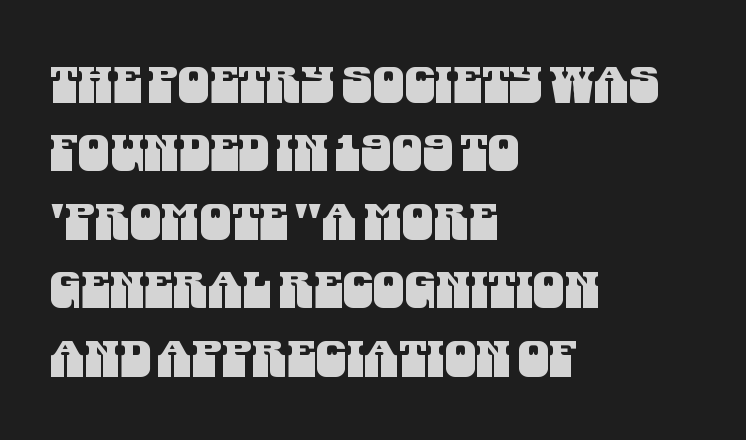
{"serif": "no", "width": "condensed", "stroke_contrast": "medium", "x_height": "large", "monospaced": "no", "underline": "no", "align": "left", "line_spacing": "normal", "line_spacing_ratio": 1.37, "letter_spacing": "normal", "letter_spacing_em": 0.0, "glyph_px": 50}
